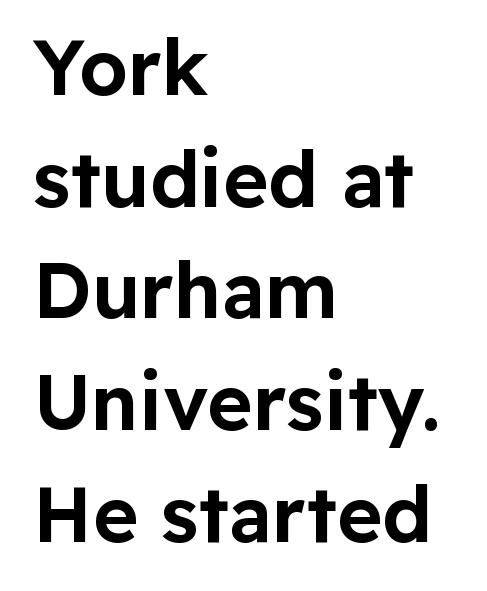
The paragraph has a hard left edge and a soft right edge. Note the varied advance widths — an 'i' is clearly narrower than an 'm'. I'd call this a sans setting — the letters go barefoot. Clear beneath every line of the passage. A typesetter would call this zero additional tracking. This sample uses an upright cut, with every glyph sitting square on the baseline.
